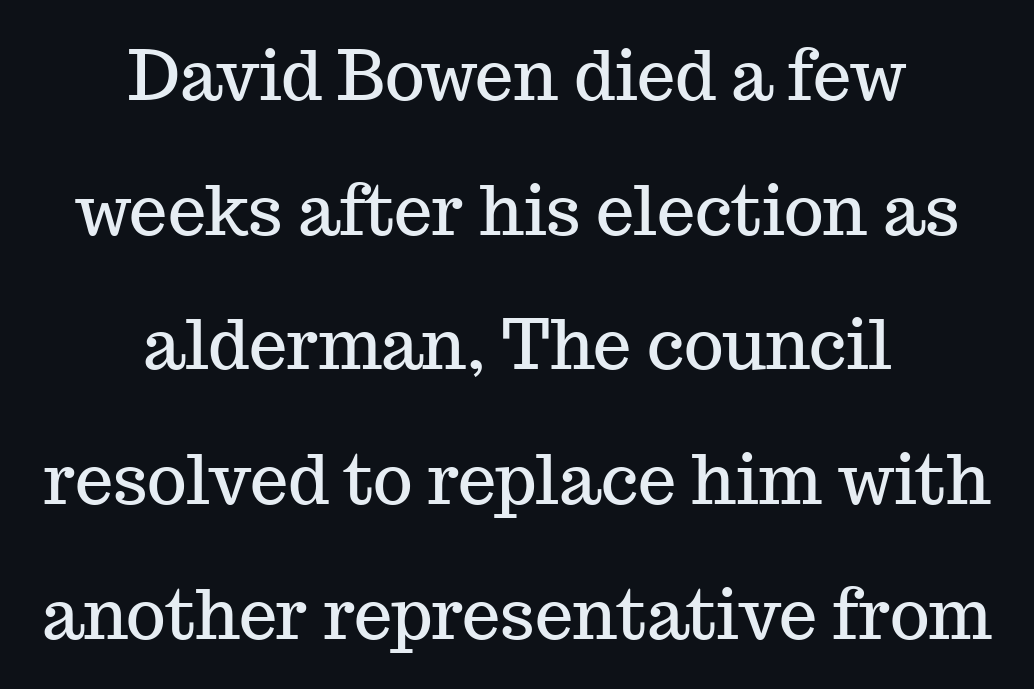
The image shows 68 px serif type, upright; set centered, loose line spacing (1.98x), normal letter spacing, not underlined; medium stroke contrast and a medium x-height.
